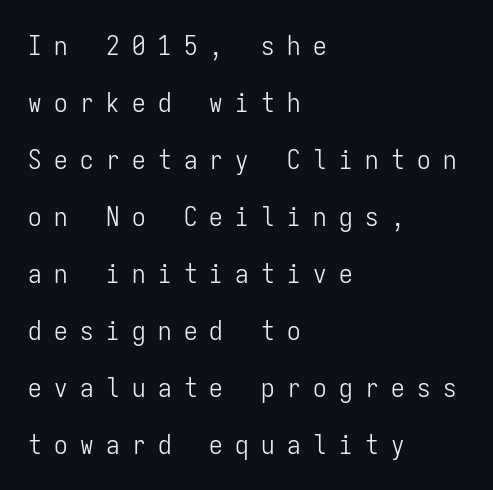
Q: Is the text bold? A: No.
Q: Is the text italic (slanted)? A: No, it is upright.
Q: Is the text underlined? A: No.
Q: How is the paragraph aligned? A: Left-aligned.
Q: Is the spacing between letters normal or unusually wide? A: Unusually wide.
Q: Is the spacing between lines tight, normal or loose? A: Loose.
